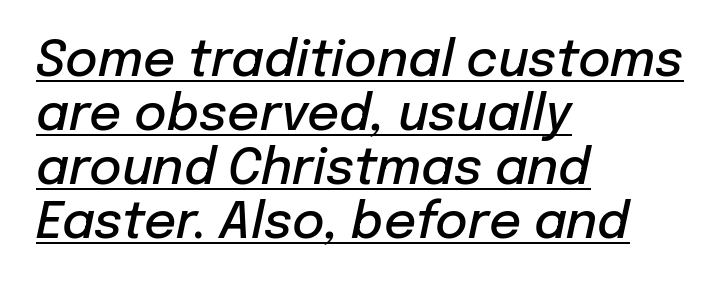
Q: Is the text bold? A: Semi-bold.
Q: Is the text italic (slanted)? A: Yes, it leans right by about 12 degrees.
Q: Is the text underlined? A: Yes.
Q: How is the paragraph aligned? A: Left-aligned.
Q: Is the spacing between letters normal or unusually wide? A: Normal.
Q: Is the spacing between lines tight, normal or loose? A: Tight.
Q: Width (condensed, normal, or wide)? A: Normal.
Q: Stroke contrast? A: Low.
Q: x-height? A: Medium.
Q: Monospaced? A: No.
